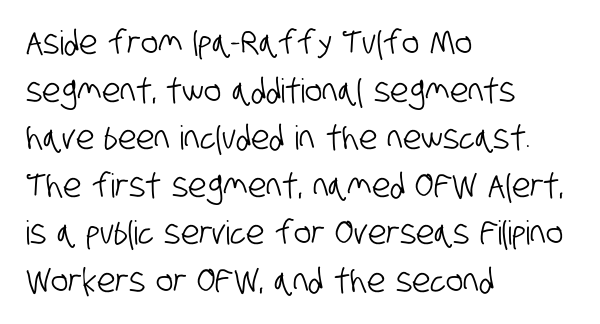
Q: Is the typeface a serif or a sans-serif typeface? A: Sans-serif.
Q: Is the text underlined? A: No.
Q: How is the paragraph aligned? A: Left-aligned.
Q: Is the spacing between letters normal or unusually wide? A: Normal.
Q: Is the spacing between lines tight, normal or loose? A: Normal.
Q: Width (condensed, normal, or wide)? A: Condensed.
Q: Stroke contrast? A: Low.
Q: x-height? A: Large.
Q: Monospaced? A: No.
